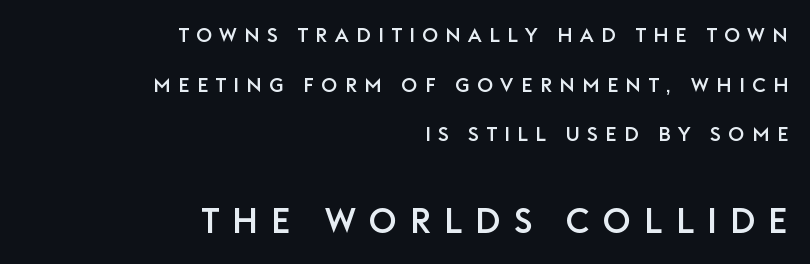
Q: Is the text italic (slanted)? A: No, it is upright.
Q: Is the typeface a serif or a sans-serif typeface? A: Sans-serif.
Q: Is the text underlined? A: No.
Q: How is the paragraph aligned? A: Right-aligned.
Q: Is the spacing between letters normal or unusually wide? A: Unusually wide.
Q: Is the spacing between lines tight, normal or loose? A: Loose.
Q: Which block of text is set in a larger size, the first (top) or the second (bottom)? A: The second (bottom) one.
Q: Width (condensed, normal, or wide)? A: Normal.
Q: Stroke contrast? A: Low.
Q: x-height? A: Large.
Q: Monospaced? A: No.
